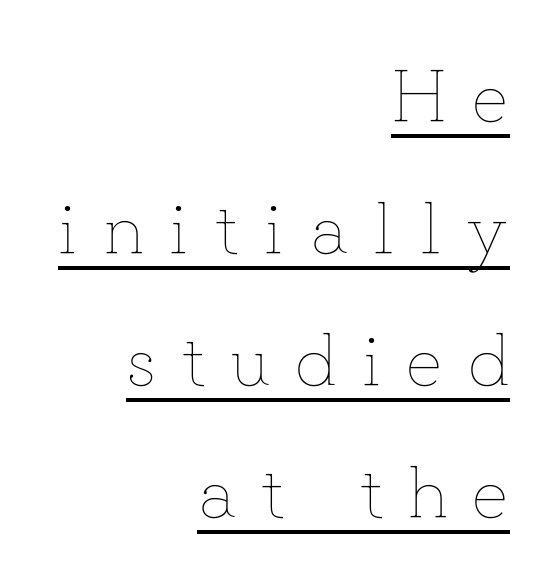
The words here are underlined. The lines in this sample share a right terminus and differ only in where they begin. Ordinary non-slanted type is in use. The weight would be labelled regular, book, light, or lighter still.
